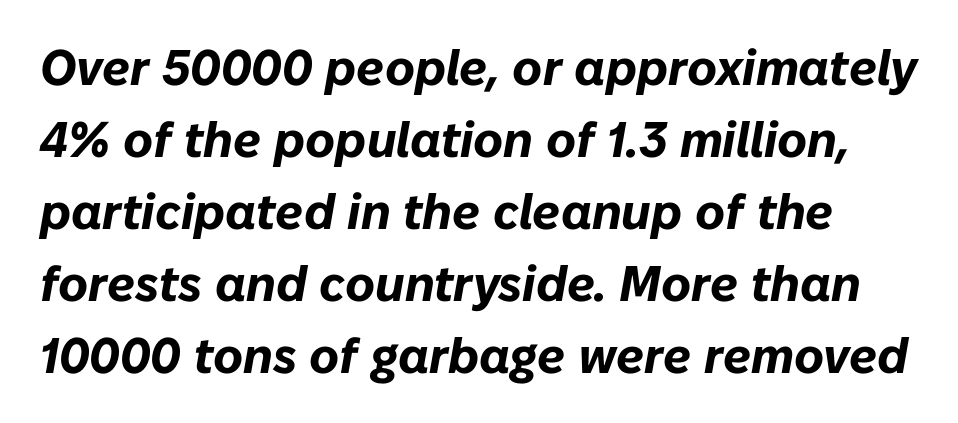
The image shows 50 px bold type, italic (leaning right); set normal line spacing (1.44x), normal letter spacing, not underlined; low stroke contrast and a medium x-height.
